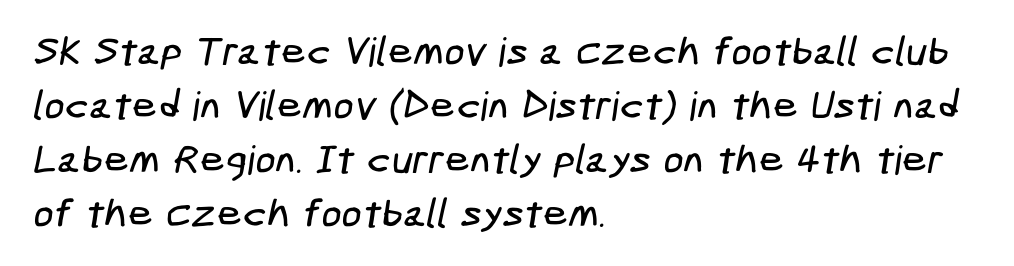
{"serif": "no", "width": "condensed", "stroke_contrast": "low", "x_height": "medium", "underline": "no", "align": "left", "line_spacing": "normal", "line_spacing_ratio": 1.35, "letter_spacing": "normal", "letter_spacing_em": 0.0, "glyph_px": 40}
